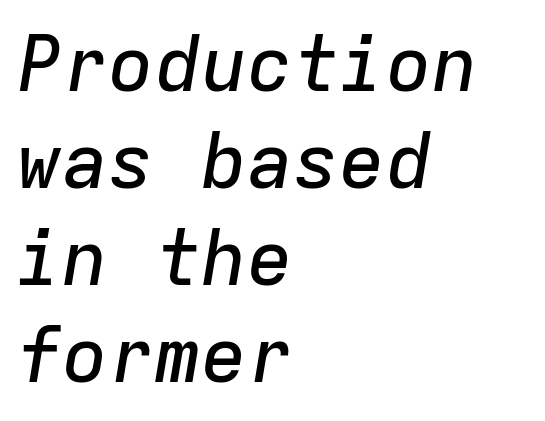
{"italic": "yes", "lean": "right", "slant_degrees": 9, "width": "normal", "stroke_contrast": "low", "x_height": "medium", "monospaced": "yes", "underline": "no", "align": "left", "line_spacing": "normal", "line_spacing_ratio": 1.26, "letter_spacing": "normal", "letter_spacing_em": 0.0, "glyph_px": 77}
